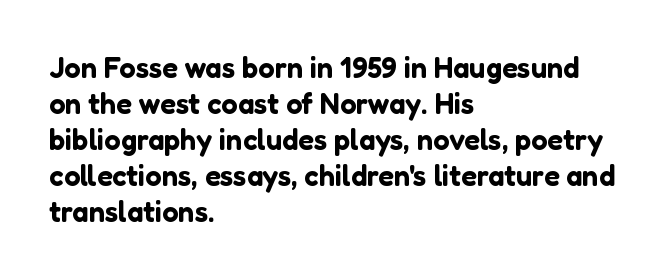
{"serif": "no", "italic": "no", "width": "normal", "stroke_contrast": "low", "x_height": "medium", "monospaced": "no", "underline": "no", "align": "left", "line_spacing_ratio": 1.24, "letter_spacing": "normal", "letter_spacing_em": 0.0, "glyph_px": 29}
